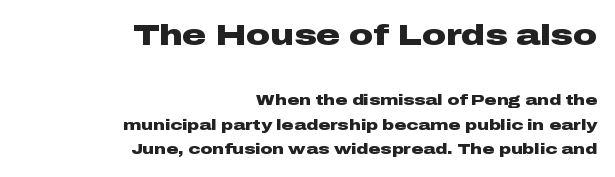
Notice how descenders clear the ascenders below comfortably — that's standard leading. Larger block? The one above; the one below is distinctly smaller. Stroke thickness is high; the sample reads as a true bold. Compared with a flush-left layout, this one pins lines to the opposite, right side.
